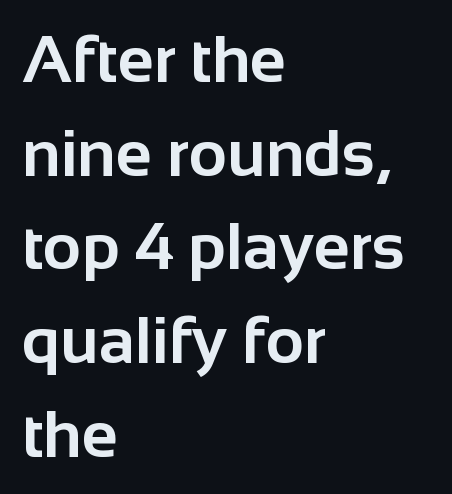
The image shows 66 px bold sans-serif type, upright; set left-aligned, normal line spacing (1.42x), normal letter spacing, not underlined; low stroke contrast and a medium x-height.
